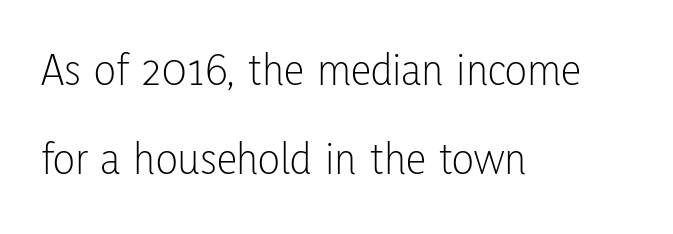
The image shows 46 px light, condensed sans-serif type, upright; set left-aligned, loose line spacing (1.94x), normal letter spacing, not underlined; low stroke contrast and a medium x-height.
